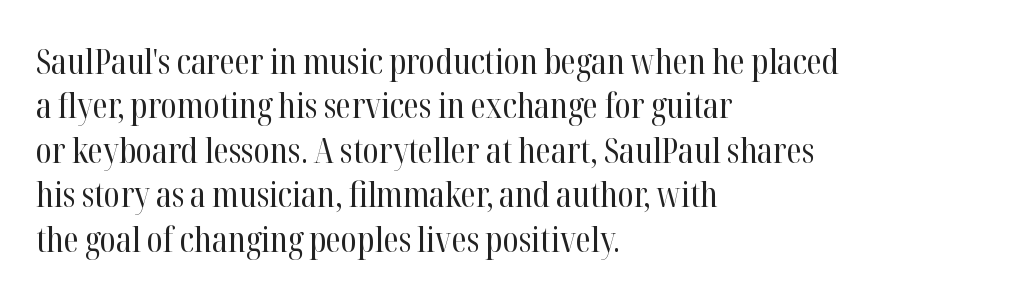
The image shows 35 px regular-weight, condensed serif type, upright; set left-aligned, normal line spacing (1.27x), normal letter spacing, not underlined; high stroke contrast and a medium x-height.
